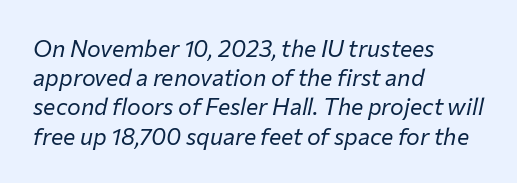
{"italic": "yes", "lean": "right", "slant_degrees": 12, "bold": "no", "underline": "no", "align": "left", "line_spacing": "normal", "line_spacing_ratio": 1.27, "letter_spacing": "normal", "letter_spacing_em": 0.0, "glyph_px": 23}
